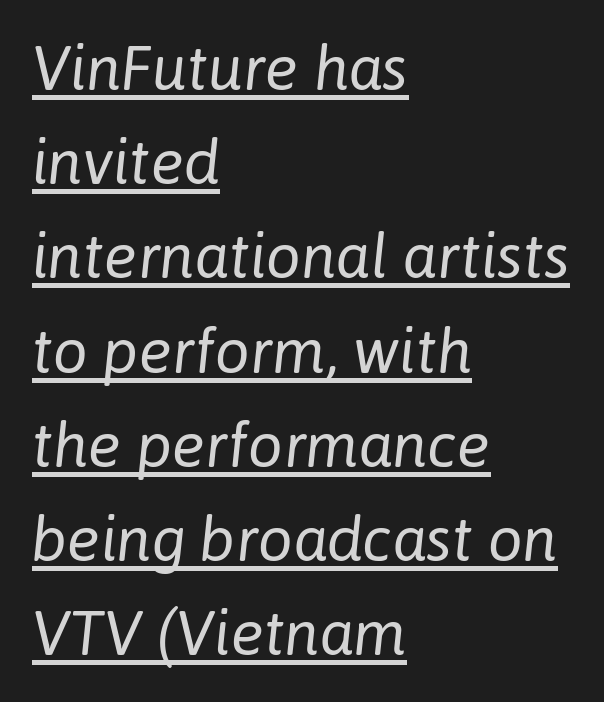
Q: Is the text bold? A: No.
Q: Is the text italic (slanted)? A: Yes, it leans right by about 6 degrees.
Q: Is the text underlined? A: Yes.
Q: How is the paragraph aligned? A: Left-aligned.
Q: Is the spacing between letters normal or unusually wide? A: Normal.
Q: Is the spacing between lines tight, normal or loose? A: Normal.
Q: Width (condensed, normal, or wide)? A: Normal.
Q: Stroke contrast? A: Low.
Q: x-height? A: Medium.
Q: Monospaced? A: No.
